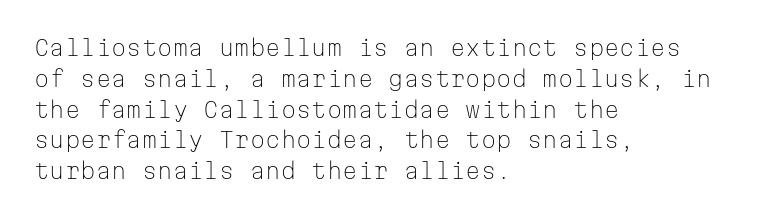
Q: Is the text bold? A: No.
Q: Is the text italic (slanted)? A: No, it is upright.
Q: Is the text underlined? A: No.
Q: How is the paragraph aligned? A: Left-aligned.
Q: Is the spacing between letters normal or unusually wide? A: Normal.
Q: Is the spacing between lines tight, normal or loose? A: Normal.
